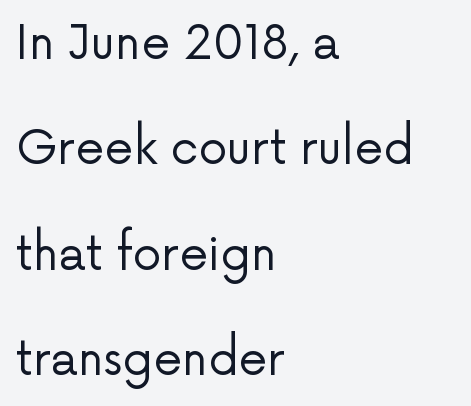
Q: Is the text bold? A: No.
Q: Is the text italic (slanted)? A: No, it is upright.
Q: Is the typeface a serif or a sans-serif typeface? A: Sans-serif.
Q: Is the text underlined? A: No.
Q: How is the paragraph aligned? A: Left-aligned.
Q: Is the spacing between letters normal or unusually wide? A: Normal.
Q: Is the spacing between lines tight, normal or loose? A: Loose.
Q: Width (condensed, normal, or wide)? A: Normal.
Q: Stroke contrast? A: Low.
Q: x-height? A: Medium.
Q: Monospaced? A: No.
